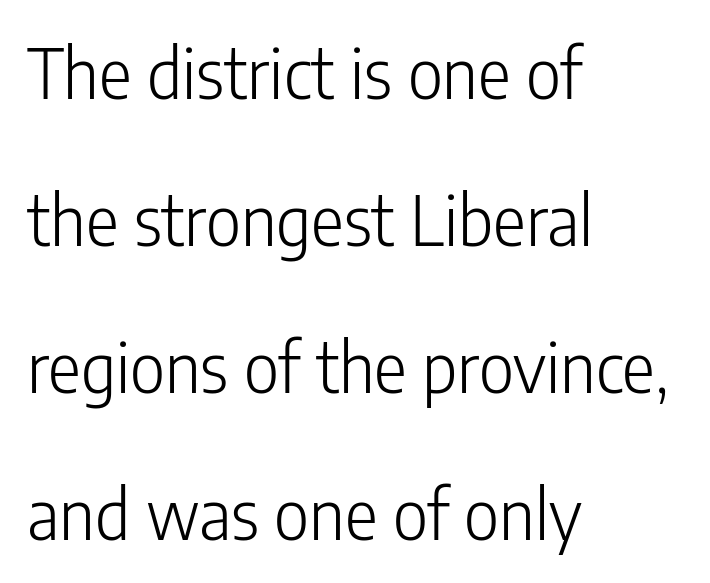
The image shows 69 px light, condensed sans-serif type, upright; set left-aligned, loose line spacing (2.13x), normal letter spacing, not underlined; low stroke contrast and a medium x-height.
